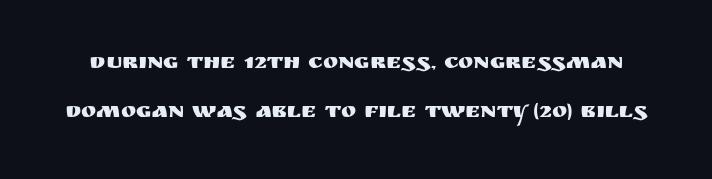
Italic? Not at all — the glyphs are vertical. These lines keep a tight, regular rhythm from letter to letter. The foot of each line stays bare and open. Quick note: interline space is abundant.
